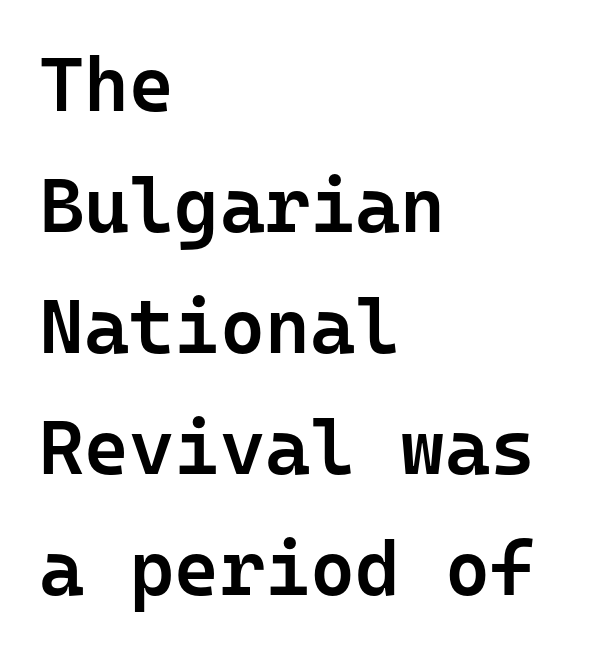
The image shows 77 px semibold sans-serif type, upright, monospaced; set left-aligned, normal line spacing (1.57x), normal letter spacing, not underlined; low stroke contrast and a medium x-height.
